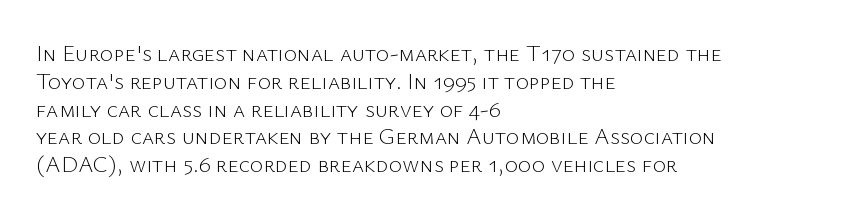
Q: Is the text bold? A: No.
Q: Is the text italic (slanted)? A: No, it is upright.
Q: Is the text underlined? A: No.
Q: How is the paragraph aligned? A: Left-aligned.
Q: Is the spacing between letters normal or unusually wide? A: Normal.
